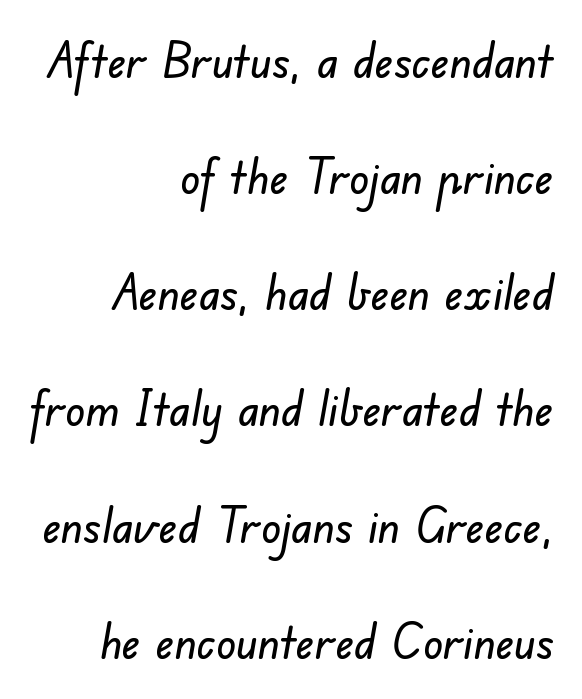
Spacing verdict: proportional, widths tailored to each character. Rule under the text: the space is simply empty. Note: no serifs on the glyphs. Compared with typical paragraphs, the rows here are farther apart. Which margin do the lines hug? The right one — the left edge is uneven.
